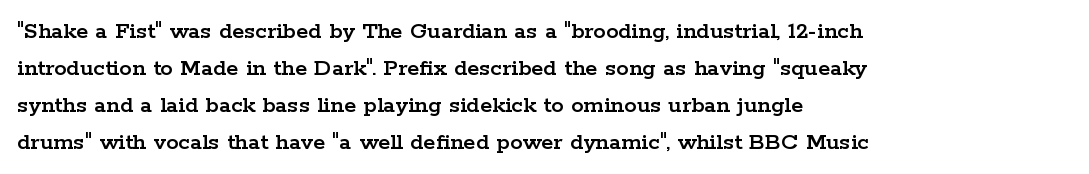
The space beneath each line is pristine and unruled. Compared with typical paragraphs, the rows here are spaced about the same. Notice how the passage keeps a crisp vertical edge on the left only. Short note: letters normally spaced.
